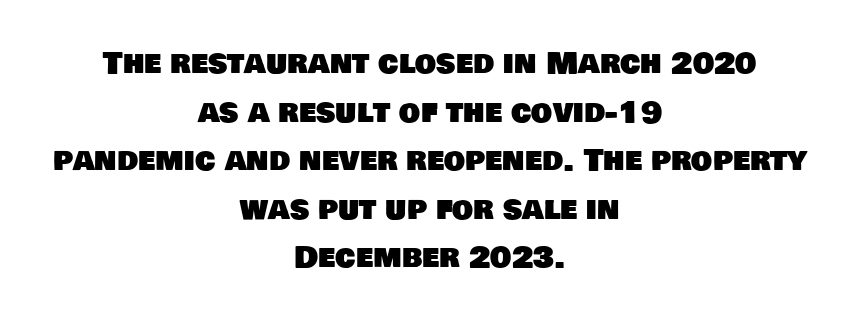
A centered setting, common on invitations and titles, is used for this passage. Is this a fixed-width face? No — the glyphs have proportional, varying widths. No extra tracking has been applied to these lines. Notice how descenders clear the ascenders below comfortably — that's standard leading. A clean baseline with only descenders dipping below it.
